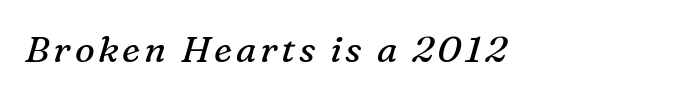
The image shows 37 px regular-weight serif type, italic (leaning right); set left-aligned, not underlined; medium stroke contrast and a medium x-height.
